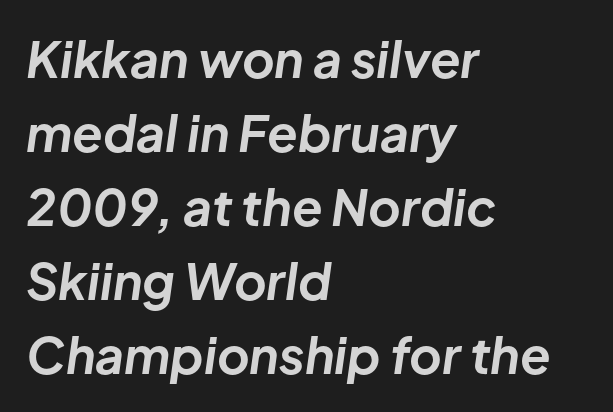
Q: Is the text bold? A: Yes.
Q: Is the text italic (slanted)? A: Yes, it leans right by about 8 degrees.
Q: Is the text underlined? A: No.
Q: How is the paragraph aligned? A: Left-aligned.
Q: Is the spacing between letters normal or unusually wide? A: Normal.
Q: Is the spacing between lines tight, normal or loose? A: Normal.
Q: Width (condensed, normal, or wide)? A: Normal.
Q: Stroke contrast? A: Low.
Q: x-height? A: Medium.
Q: Monospaced? A: No.
